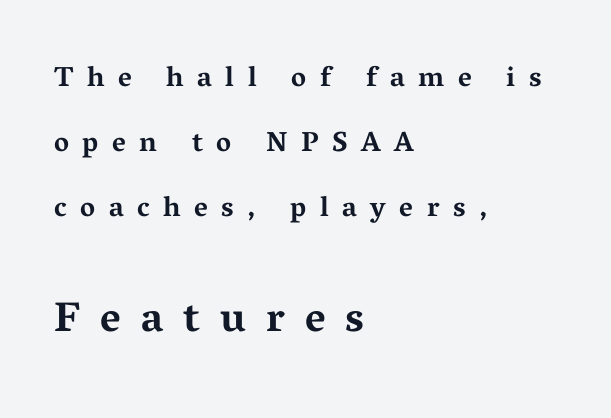
A roman cut, with each character standing at attention. Students, observe: this is what heavily led, spacious text looks like. Words appear elongated and porous because spacing is wide. Look at the bottom of the vertical strokes: they flare into serifs here.
